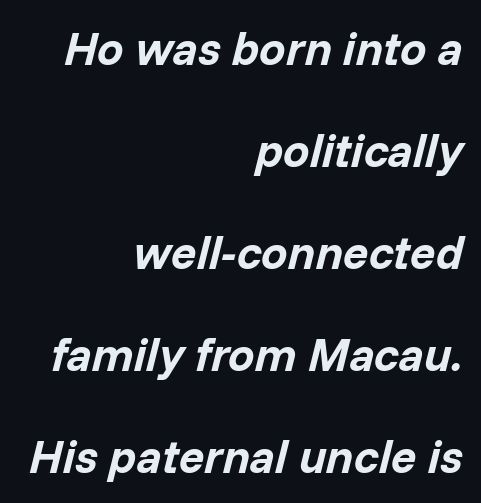
Q: Is the text bold? A: Yes.
Q: Is the text italic (slanted)? A: Yes, it leans right by about 14 degrees.
Q: Is the text underlined? A: No.
Q: How is the paragraph aligned? A: Right-aligned.
Q: Is the spacing between letters normal or unusually wide? A: Normal.
Q: Is the spacing between lines tight, normal or loose? A: Loose.
Q: Width (condensed, normal, or wide)? A: Normal.
Q: Stroke contrast? A: Low.
Q: x-height? A: Medium.
Q: Monospaced? A: No.
